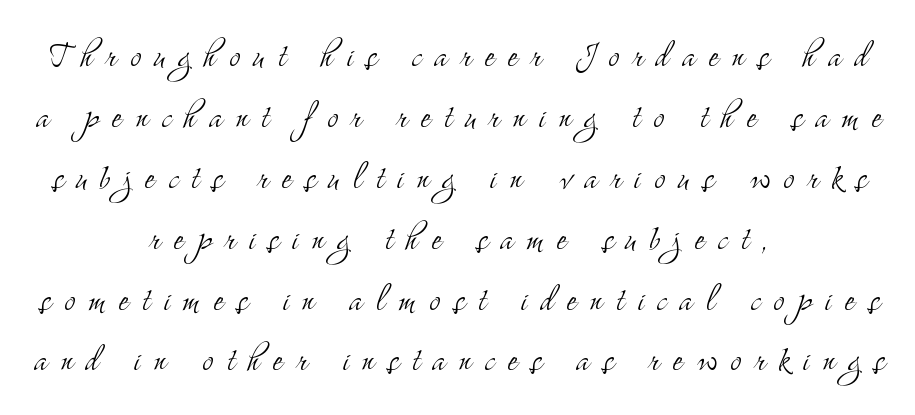
The image shows 42 px light, condensed serif type; set centered, normal line spacing (1.45x), unusually wide letter spacing (+0.32 em), not underlined; medium stroke contrast and a small x-height.
